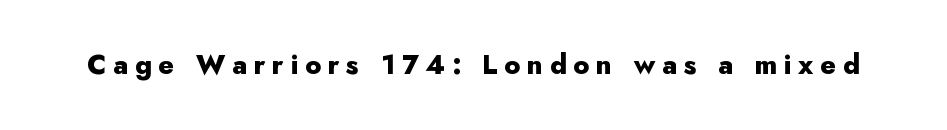
Q: Is the text bold? A: Yes.
Q: Is the text italic (slanted)? A: No, it is upright.
Q: Is the text underlined? A: No.
Q: Is the spacing between letters normal or unusually wide? A: Unusually wide.
